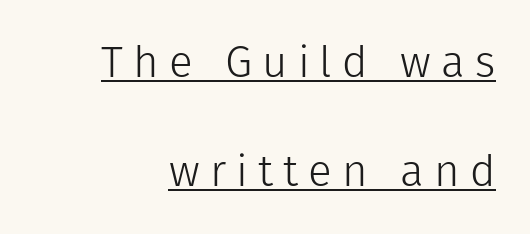
{"serif": "no", "italic": "no", "bold": "no", "weight": "light", "width": "normal", "stroke_contrast": "low", "x_height": "medium", "monospaced": "no", "underline": "yes", "line_spacing": "loose", "line_spacing_ratio": 2.48, "letter_spacing": "wide", "letter_spacing_em": 0.23, "glyph_px": 44}
